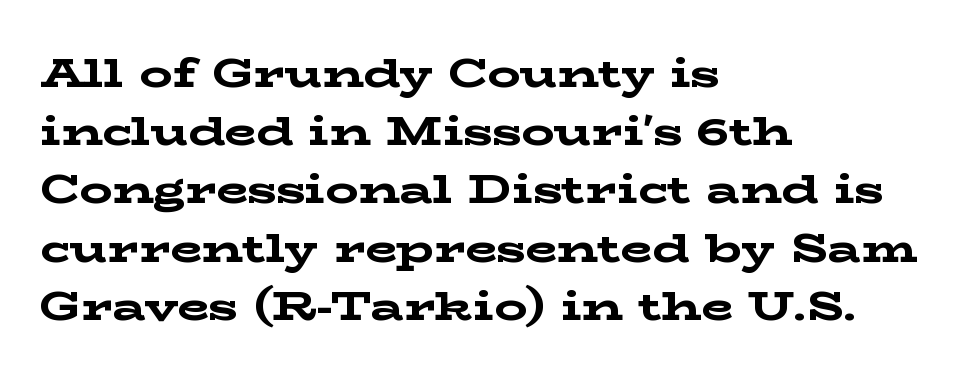
Every letter is thick-stroked: bold, no question. This sample has the flowing, uneven cadence of proportional lettering. This rendering features lettering with no underline. Evenly set lines give the paragraph a standard silhouette. When letters stand straight like this, we call the style roman or upright.
